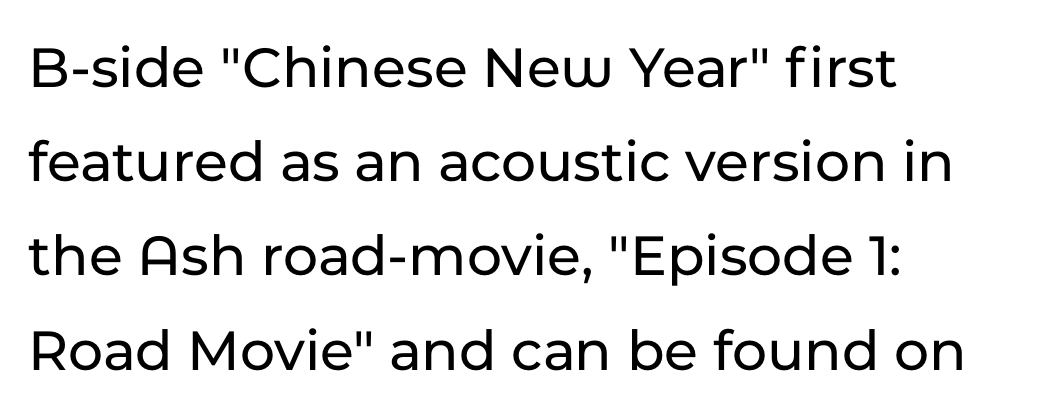
Q: Is the text italic (slanted)? A: No, it is upright.
Q: Is the typeface a serif or a sans-serif typeface? A: Sans-serif.
Q: Is the text underlined? A: No.
Q: How is the paragraph aligned? A: Left-aligned.
Q: Is the spacing between letters normal or unusually wide? A: Normal.
Q: Is the spacing between lines tight, normal or loose? A: Normal.
Q: Width (condensed, normal, or wide)? A: Normal.
Q: Stroke contrast? A: Low.
Q: x-height? A: Medium.
Q: Monospaced? A: No.
